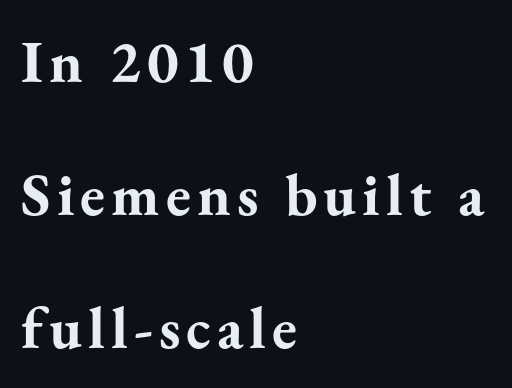
Posture: vertical. The rendering uses a large line-height, opening up the rows. Compared with a centered layout, this one pins lines to the left instead. Compared with an ordinary text face, these strokes are far heavier — a full bold.
